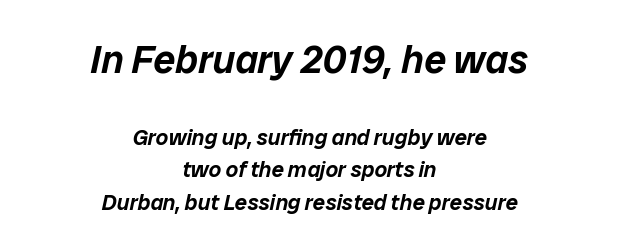
{"italic": "yes", "lean": "right", "slant_degrees": 12, "width": "normal", "stroke_contrast": "low", "x_height": "medium", "monospaced": "no", "underline": "no", "align": "center", "line_spacing": "normal", "line_spacing_ratio": 1.48, "letter_spacing": "normal", "letter_spacing_em": 0.0, "larger_block": "first", "size_ratio": 1.77, "glyph_px": 39}
